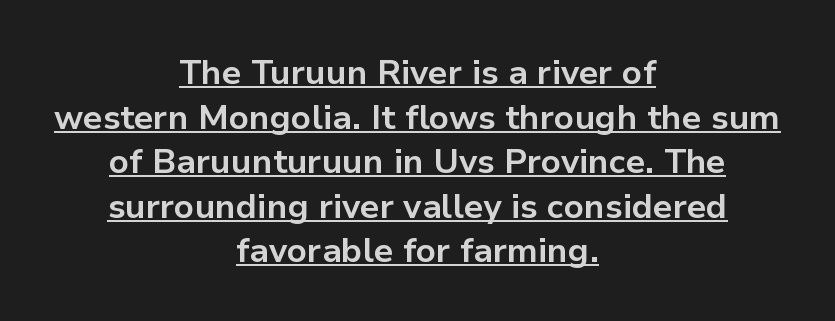
Q: Is the text bold? A: Yes.
Q: Is the text italic (slanted)? A: No, it is upright.
Q: Is the typeface a serif or a sans-serif typeface? A: Sans-serif.
Q: Is the text underlined? A: Yes.
Q: How is the paragraph aligned? A: Centered.
Q: Is the spacing between letters normal or unusually wide? A: Normal.
Q: Is the spacing between lines tight, normal or loose? A: Normal.
Q: Width (condensed, normal, or wide)? A: Normal.
Q: Stroke contrast? A: Low.
Q: x-height? A: Medium.
Q: Monospaced? A: No.
